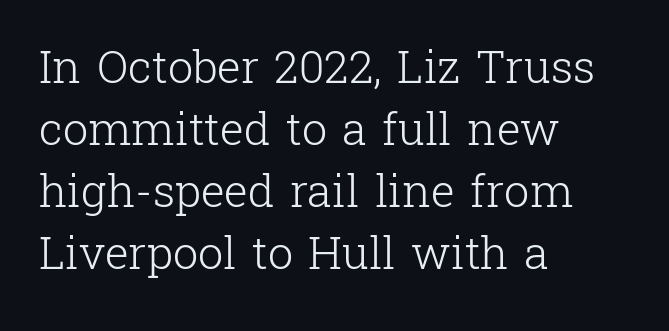
Q: Is the text bold? A: No.
Q: Is the text italic (slanted)? A: No, it is upright.
Q: Is the typeface a serif or a sans-serif typeface? A: Serif.
Q: Is the text underlined? A: No.
Q: How is the paragraph aligned? A: Left-aligned.
Q: Is the spacing between letters normal or unusually wide? A: Normal.
Q: Is the spacing between lines tight, normal or loose? A: Normal.
Q: Width (condensed, normal, or wide)? A: Normal.
Q: Stroke contrast? A: Low.
Q: x-height? A: Medium.
Q: Monospaced? A: No.
